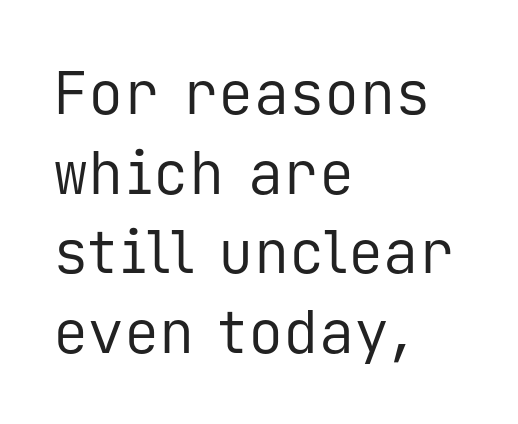
Q: Is the text bold? A: No.
Q: Is the text italic (slanted)? A: No, it is upright.
Q: Is the typeface a serif or a sans-serif typeface? A: Sans-serif.
Q: Is the text underlined? A: No.
Q: How is the paragraph aligned? A: Left-aligned.
Q: Is the spacing between letters normal or unusually wide? A: Normal.
Q: Is the spacing between lines tight, normal or loose? A: Normal.
Q: Width (condensed, normal, or wide)? A: Normal.
Q: Stroke contrast? A: Low.
Q: x-height? A: Medium.
Q: Monospaced? A: Yes.
